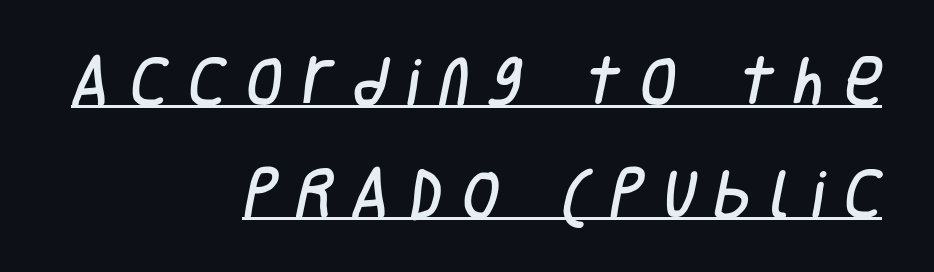
Q: Is the typeface a serif or a sans-serif typeface? A: Sans-serif.
Q: Is the text underlined? A: Yes.
Q: How is the paragraph aligned? A: Right-aligned.
Q: Is the spacing between letters normal or unusually wide? A: Unusually wide.
Q: Is the spacing between lines tight, normal or loose? A: Loose.
Q: Width (condensed, normal, or wide)? A: Condensed.
Q: Stroke contrast? A: Low.
Q: x-height? A: Large.
Q: Monospaced? A: No.
